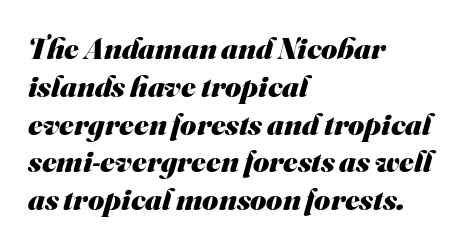
Q: Is the text bold? A: Yes.
Q: Is the typeface a serif or a sans-serif typeface? A: Sans-serif.
Q: Is the text underlined? A: No.
Q: How is the paragraph aligned? A: Left-aligned.
Q: Is the spacing between letters normal or unusually wide? A: Normal.
Q: Width (condensed, normal, or wide)? A: Normal.
Q: Stroke contrast? A: Medium.
Q: x-height? A: Small.
Q: Monospaced? A: No.
